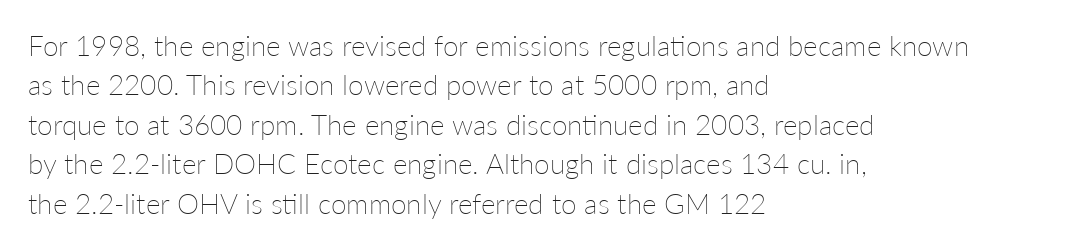
The typesetter chose a ragged-right arrangement here. Caption: face not bold, strokes unweighted. In terms of letterspacing, this is plain default setting. The type sits square on the baseline with zero lean. The space directly below the letters is spotless. Line spacing here is normal.
